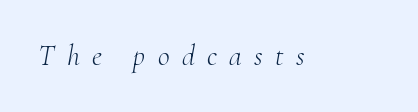
The image shows 29 px light serif type, italic (leaning right); set unusually wide letter spacing (+0.43 em), not underlined; medium stroke contrast and a small x-height.
